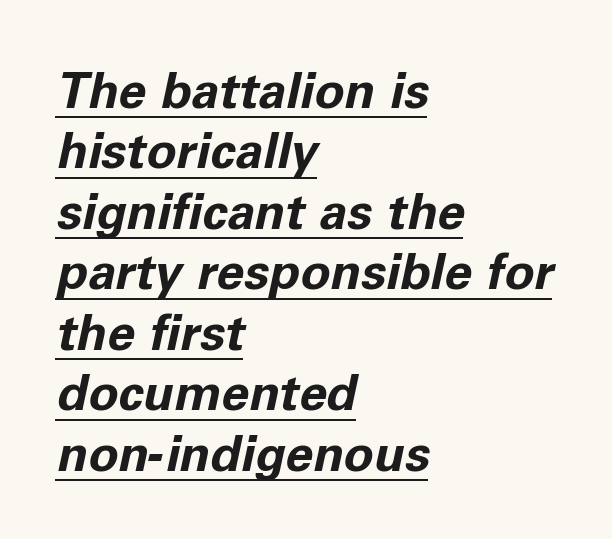
{"italic": "yes", "lean": "right", "slant_degrees": 11, "bold": "yes", "weight": "bold", "width": "normal", "stroke_contrast": "low", "x_height": "medium", "monospaced": "no", "underline": "yes", "align": "left", "line_spacing_ratio": 1.21, "letter_spacing": "normal", "letter_spacing_em": 0.0, "glyph_px": 50}
